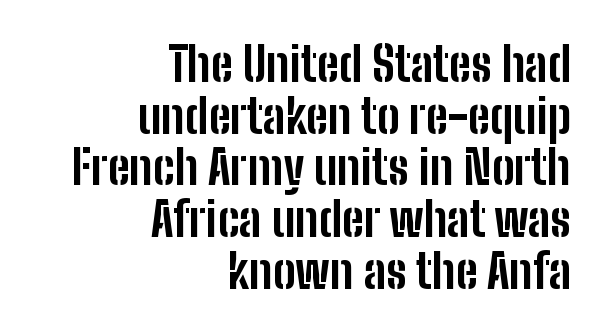
Q: Is the text bold? A: Yes.
Q: Is the text italic (slanted)? A: No, it is upright.
Q: Is the typeface a serif or a sans-serif typeface? A: Sans-serif.
Q: Is the text underlined? A: No.
Q: How is the paragraph aligned? A: Right-aligned.
Q: Is the spacing between letters normal or unusually wide? A: Normal.
Q: Is the spacing between lines tight, normal or loose? A: Tight.
Q: Width (condensed, normal, or wide)? A: Condensed.
Q: Stroke contrast? A: Low.
Q: x-height? A: Medium.
Q: Monospaced? A: No.
